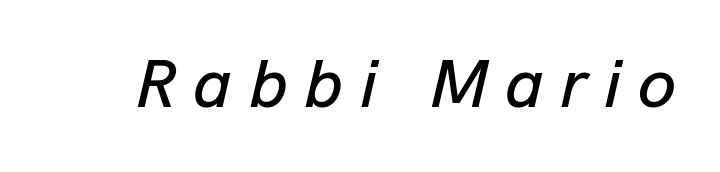
These lines were composed using italics. Here the designer chose a conventional face with non-uniform glyph widths. Nobody drew a line under any word here. The letters are spread apart with noticeably loose tracking.
